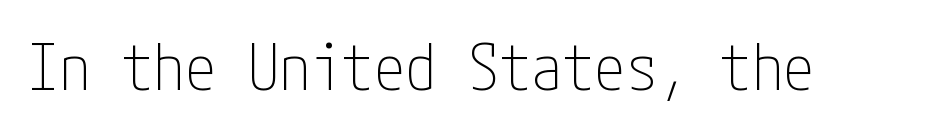
The image shows 63 px thin, condensed sans-serif type, upright; set normal letter spacing, not underlined; low stroke contrast and a medium x-height.
